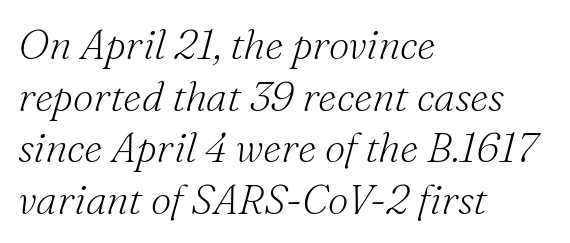
The image shows 41 px light serif type, italic (leaning right); set left-aligned, normal line spacing (1.26x), normal letter spacing, not underlined; medium stroke contrast and a small x-height.
